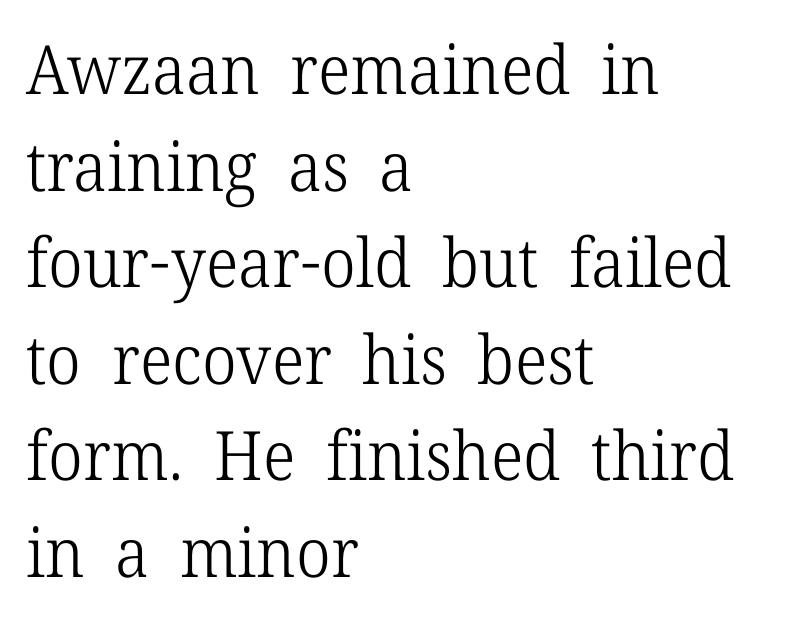
The image shows 68 px light serif type, upright; set left-aligned, normal line spacing (1.42x), normal letter spacing, not underlined; low stroke contrast and a medium x-height.
